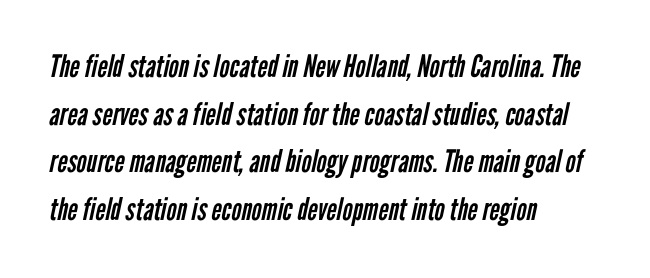
Caption: face not bold, strokes unweighted. Rule under the text: the space is simply empty. Each letter keeps its own natural width here, so spacing adapts to shape. Regular leading.
